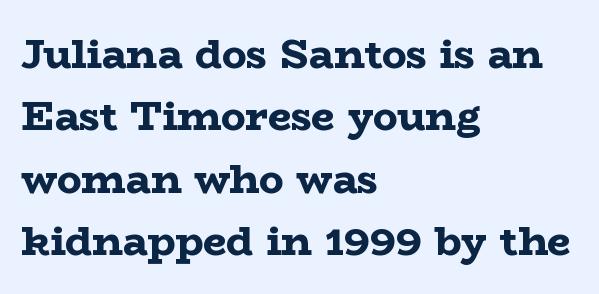
{"serif": "yes", "italic": "no", "bold": "yes", "weight": "bold", "width": "wide", "stroke_contrast": "low", "x_height": "medium", "monospaced": "no", "underline": "no", "align": "left", "line_spacing": "normal", "line_spacing_ratio": 1.52, "letter_spacing": "normal", "letter_spacing_em": 0.0, "glyph_px": 41}
